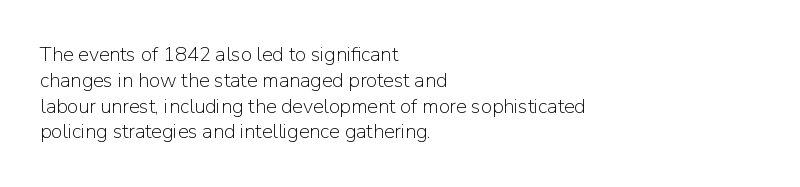
{"italic": "no", "bold": "no", "underline": "no", "align": "left", "line_spacing": "normal", "line_spacing_ratio": 1.29, "letter_spacing": "normal", "letter_spacing_em": 0.0, "glyph_px": 20}
